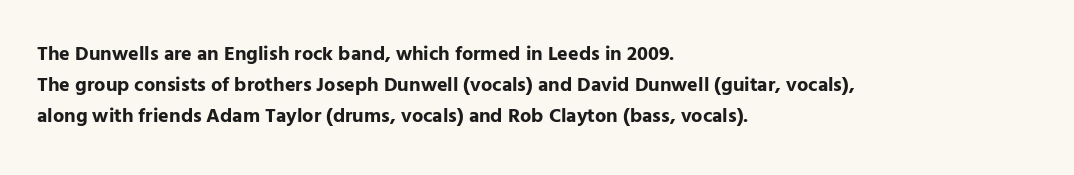
This is heavy type, rendered in bold. No extra tracking has been applied to these lines. The lines in this sample share a left origin and differ only in where they stop. A typesetter would call this leading conventional body-copy spacing. The typography opts for an upright posture over an oblique one. No word sits above an underline.
